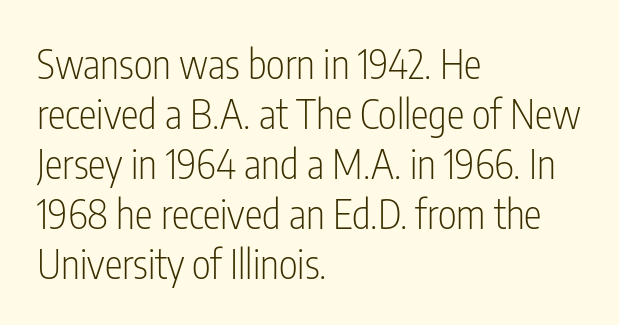
The image shows 40 px light, condensed sans-serif type, upright; set left-aligned, normal line spacing (1.25x), normal letter spacing, not underlined; low stroke contrast and a medium x-height.
